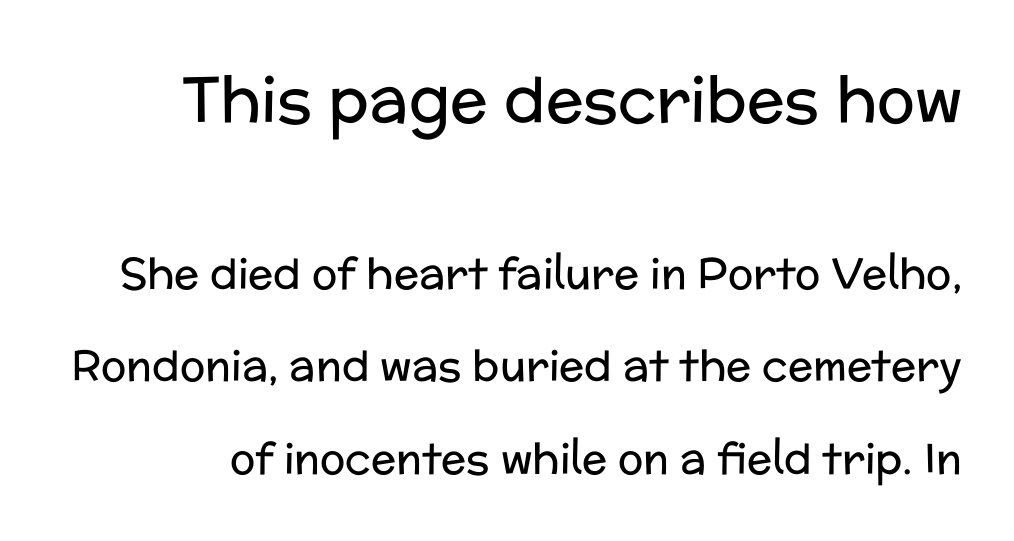
{"serif": "no", "italic": "no", "bold": "no", "weight": "regular", "width": "normal", "stroke_contrast": "low", "x_height": "medium", "monospaced": "no", "underline": "no", "line_spacing": "loose", "line_spacing_ratio": 2.21, "letter_spacing": "normal", "letter_spacing_em": 0.0, "larger_block": "first", "size_ratio": 1.5, "glyph_px": 63}
